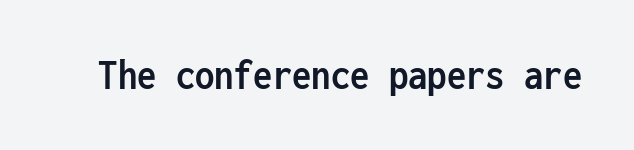
Q: Is the text bold? A: Yes.
Q: Is the text italic (slanted)? A: No, it is upright.
Q: Is the typeface a serif or a sans-serif typeface? A: Sans-serif.
Q: Is the text underlined? A: No.
Q: Is the spacing between letters normal or unusually wide? A: Normal.
Q: Width (condensed, normal, or wide)? A: Condensed.
Q: Stroke contrast? A: Low.
Q: x-height? A: Medium.
Q: Monospaced? A: Yes.
